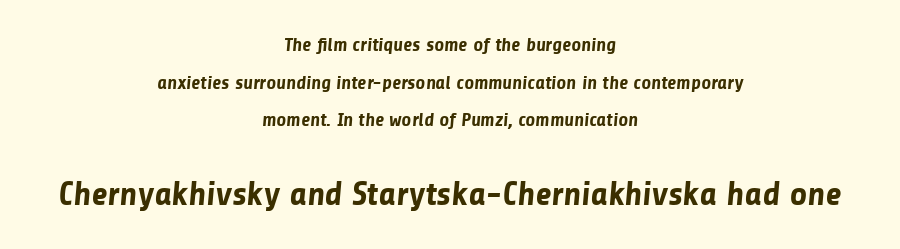
{"serif": "no", "bold": "yes", "weight": "bold", "width": "normal", "stroke_contrast": "low", "x_height": "medium", "monospaced": "no", "underline": "no", "align": "center", "line_spacing": "loose", "line_spacing_ratio": 1.98, "letter_spacing": "normal", "letter_spacing_em": 0.0, "larger_block": "second", "size_ratio": 1.79, "glyph_px": 34}
